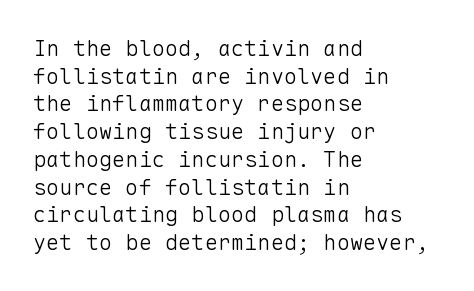
The image shows 22 px text type, upright; set left-aligned, normal line spacing (1.26x), normal letter spacing, not underlined.
